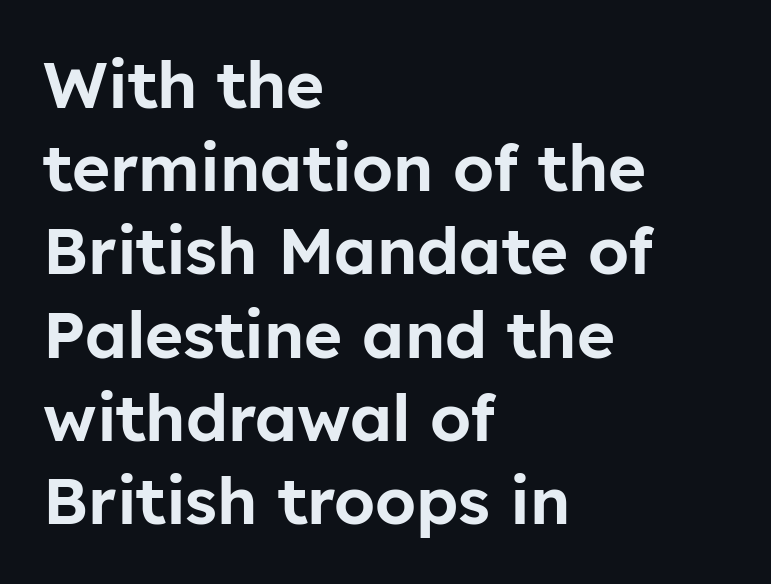
The image shows 65 px sans-serif type, upright; set left-aligned, normal line spacing (1.28x), normal letter spacing, not underlined; low stroke contrast and a medium x-height.
